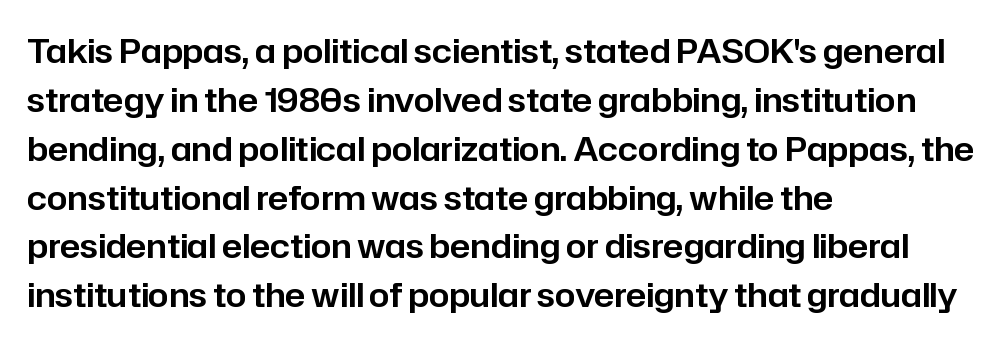
The face used here is rendered with its standard letterfit. The paragraph shown leans on its left margin. Is there any slant? The stems are plumb. Examine the stroke ends and you'll find no serifs. Here the designer chose a conventional face with non-uniform glyph widths. Leading: standard.
